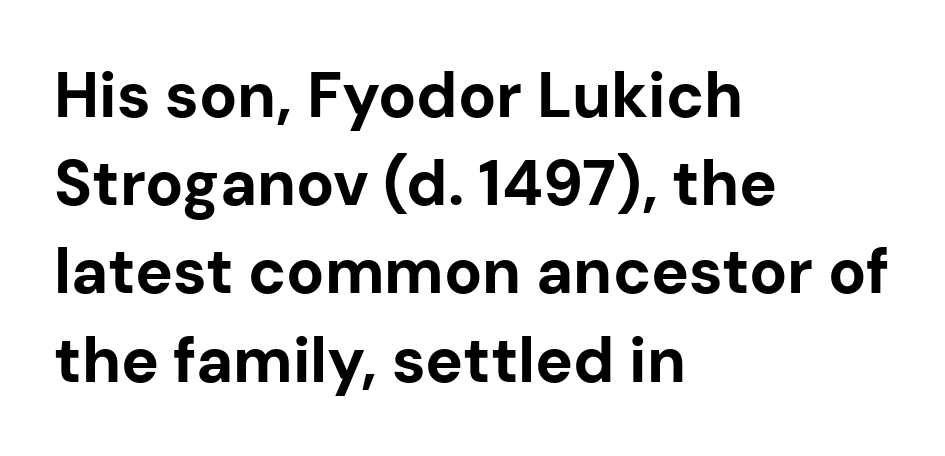
{"serif": "no", "italic": "no", "bold": "yes", "weight": "bold", "width": "normal", "stroke_contrast": "low", "x_height": "medium", "monospaced": "no", "underline": "no", "align": "left", "line_spacing": "normal", "line_spacing_ratio": 1.4, "letter_spacing": "normal", "letter_spacing_em": 0.0, "glyph_px": 63}
